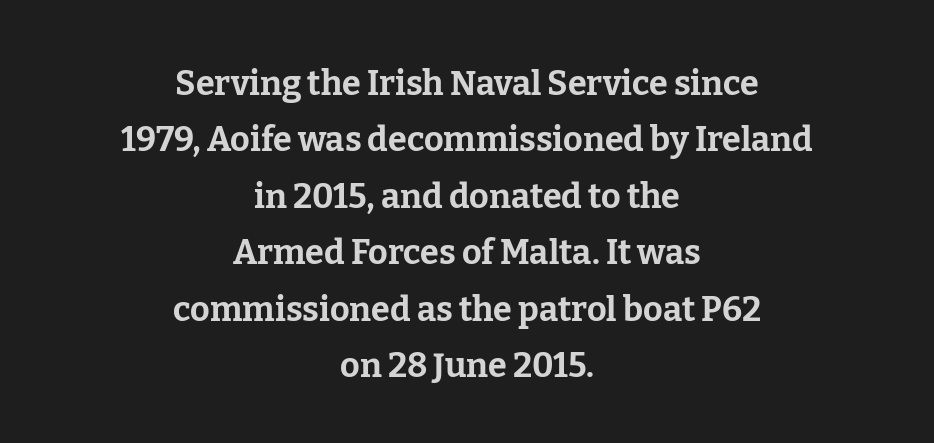
Q: Is the text bold? A: Yes.
Q: Is the text italic (slanted)? A: No, it is upright.
Q: Is the typeface a serif or a sans-serif typeface? A: Serif.
Q: Is the text underlined? A: No.
Q: How is the paragraph aligned? A: Centered.
Q: Is the spacing between letters normal or unusually wide? A: Normal.
Q: Is the spacing between lines tight, normal or loose? A: Normal.
Q: Width (condensed, normal, or wide)? A: Normal.
Q: Stroke contrast? A: Low.
Q: x-height? A: Medium.
Q: Monospaced? A: No.
